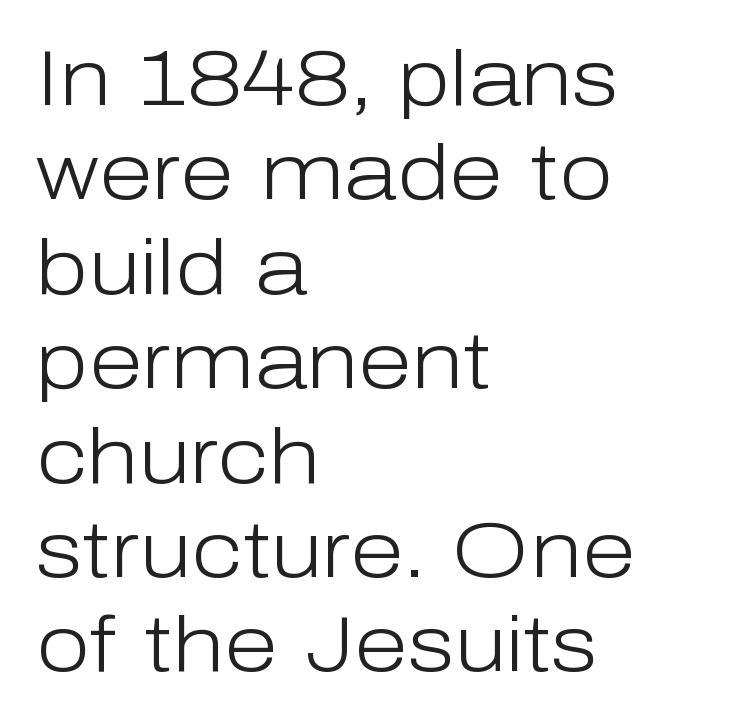
The image shows 78 px light sans-serif type, upright; set left-aligned, line spacing 1.21x, normal letter spacing, not underlined; low stroke contrast and a medium x-height.
